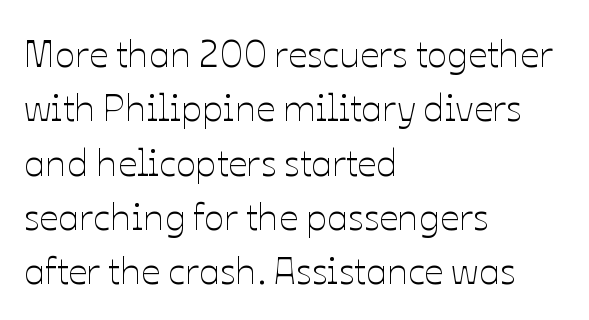
Is the type heavy? It reads as light-to-regular instead. How would I describe the line gaps? Plain and ordinary. Italic? Not at all — the glyphs are vertical. Glyph-to-glyph distance matches everyday printed text. The letters advance in unequal steps, a hallmark of proportional type.
